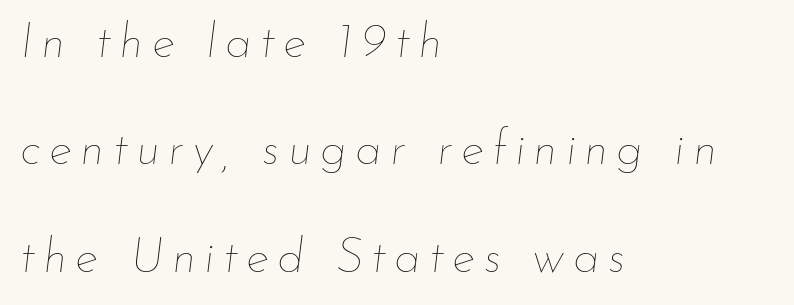
The image shows 49 px thin type, italic (leaning right); set left-aligned, loose line spacing (2.19x), not underlined; low stroke contrast and a small x-height.
